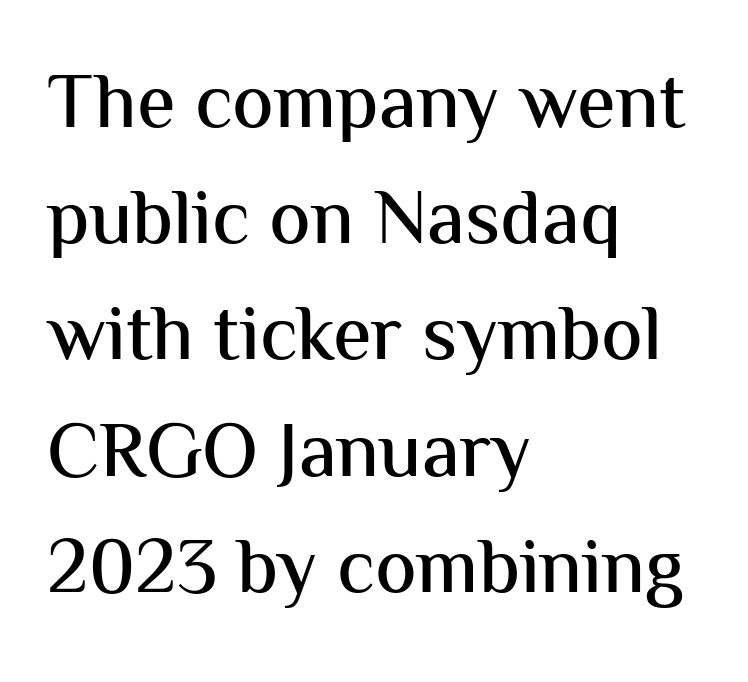
The image shows 78 px sans-serif type, upright; set left-aligned, normal line spacing (1.49x), normal letter spacing, not underlined; medium stroke contrast and a medium x-height.
